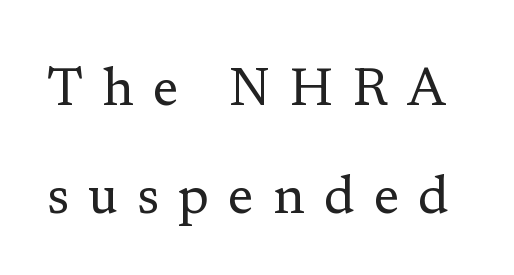
Q: Is the text bold? A: No.
Q: Is the text italic (slanted)? A: No, it is upright.
Q: Is the typeface a serif or a sans-serif typeface? A: Serif.
Q: Is the text underlined? A: No.
Q: Is the spacing between letters normal or unusually wide? A: Unusually wide.
Q: Is the spacing between lines tight, normal or loose? A: Loose.
Q: Width (condensed, normal, or wide)? A: Normal.
Q: Stroke contrast? A: Low.
Q: x-height? A: Medium.
Q: Monospaced? A: No.
